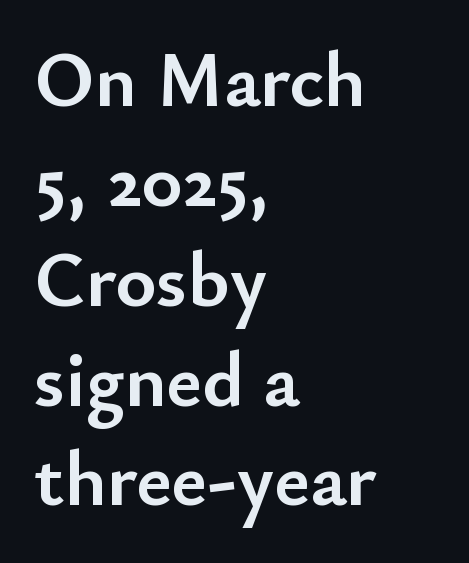
Q: Is the text bold? A: Yes.
Q: Is the text italic (slanted)? A: No, it is upright.
Q: Is the typeface a serif or a sans-serif typeface? A: Sans-serif.
Q: Is the text underlined? A: No.
Q: How is the paragraph aligned? A: Left-aligned.
Q: Is the spacing between letters normal or unusually wide? A: Normal.
Q: Is the spacing between lines tight, normal or loose? A: Normal.
Q: Width (condensed, normal, or wide)? A: Normal.
Q: Stroke contrast? A: Low.
Q: x-height? A: Small.
Q: Monospaced? A: No.
